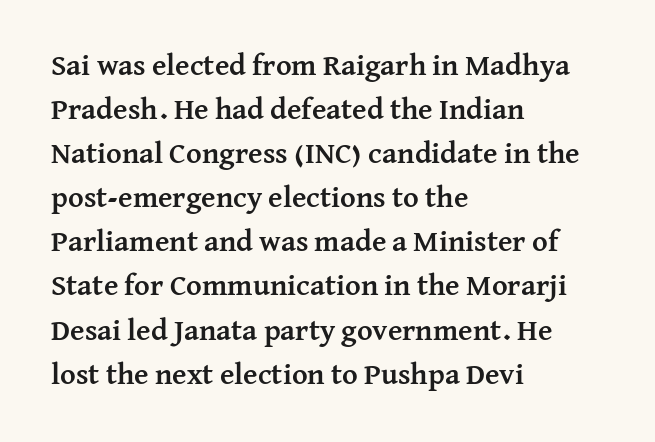
The vertical gap from one line to the next is medium. Classification — serif. Its strokes are broad and dark, the hallmark of bold type. Inter-character spacing is left at the font's built-in metrics.
